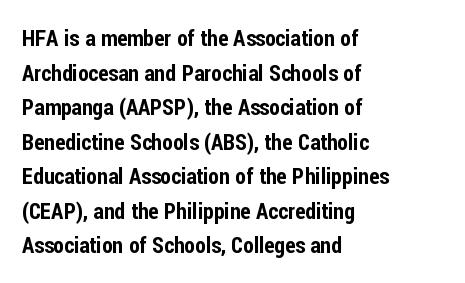
The setting favours the left margin, as ordinary paragraphs usually do. The letters stand straight up with perfectly vertical stems. Baseline-to-baseline distance is the conventional proportion of letter height. Beneath every word, the page is bare. Is the letter spacing exaggerated? No — it looks like the ordinary default.
